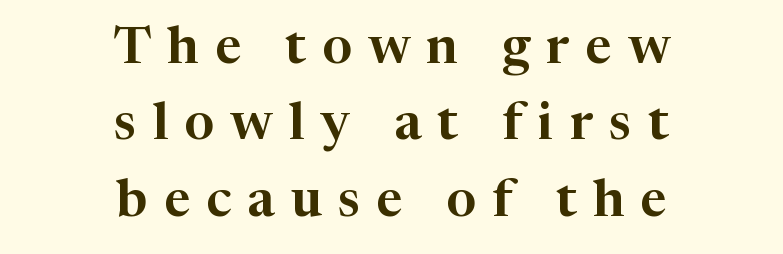
The image shows 52 px serif type, upright; set centered, normal line spacing (1.47x), unusually wide letter spacing (+0.31 em), not underlined; high stroke contrast and a medium x-height.
